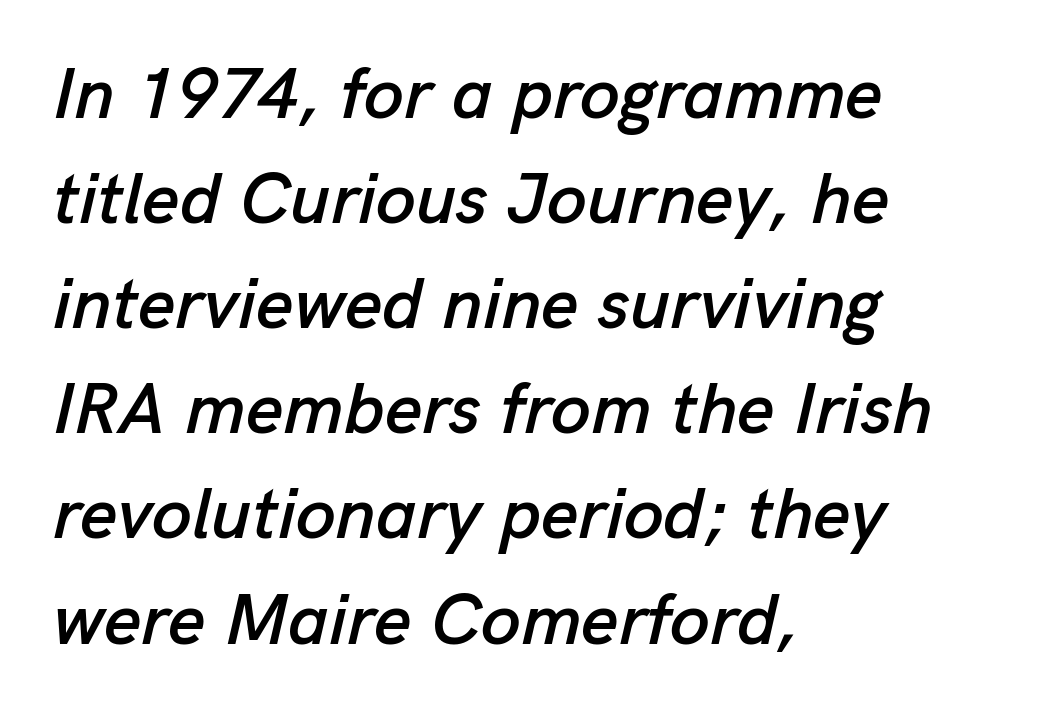
{"italic": "yes", "lean": "right", "slant_degrees": 13, "width": "normal", "stroke_contrast": "low", "x_height": "medium", "monospaced": "no", "underline": "no", "align": "left", "line_spacing": "normal", "line_spacing_ratio": 1.46, "letter_spacing": "normal", "letter_spacing_em": 0.0, "glyph_px": 72}
